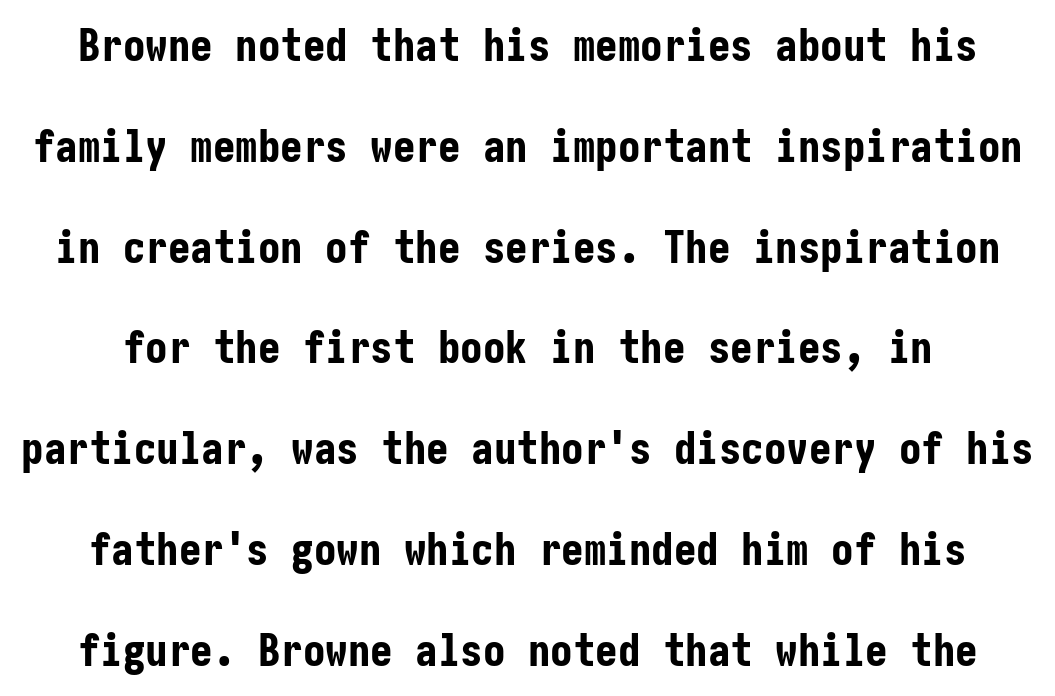
These lines were composed using upright roman letters. The tracking reads as untouched default to a designer's eye. Check where the strokes stop: nothing finishes them off — pure sans. Regarding leading, the lines here are spaced well apart. You'd pick this weight for a headline — it's a proper bold.
